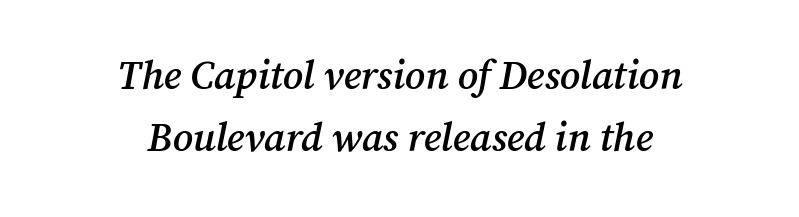
This is serif lettering, the kind often seen in printed books. Quick note: interline space is typical. Only glyphs here, with clear space below each row. As a designer I'd log this as weight 600, semibold. Characters follow at the spacing the type designer built in.
